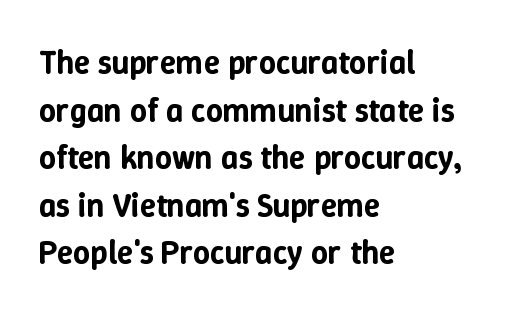
Q: Is the text italic (slanted)? A: No, it is upright.
Q: Is the text underlined? A: No.
Q: How is the paragraph aligned? A: Left-aligned.
Q: Is the spacing between letters normal or unusually wide? A: Normal.
Q: Is the spacing between lines tight, normal or loose? A: Normal.
Q: Width (condensed, normal, or wide)? A: Normal.
Q: Stroke contrast? A: Low.
Q: x-height? A: Medium.
Q: Monospaced? A: No.
